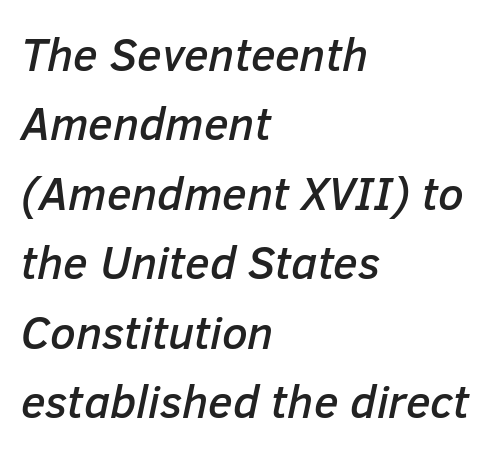
{"italic": "yes", "lean": "right", "slant_degrees": 12, "width": "normal", "stroke_contrast": "low", "x_height": "medium", "monospaced": "no", "underline": "no", "align": "left", "line_spacing": "normal", "line_spacing_ratio": 1.51, "letter_spacing": "normal", "letter_spacing_em": 0.0, "glyph_px": 46}
